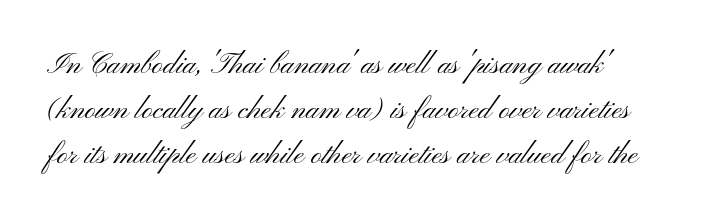
Q: Is the text bold? A: No.
Q: Is the text italic (slanted)? A: Yes.
Q: Is the typeface a serif or a sans-serif typeface? A: Sans-serif.
Q: Is the text underlined? A: No.
Q: Is the spacing between letters normal or unusually wide? A: Normal.
Q: Is the spacing between lines tight, normal or loose? A: Normal.
Q: Width (condensed, normal, or wide)? A: Wide.
Q: Stroke contrast? A: Medium.
Q: x-height? A: Small.
Q: Monospaced? A: No.
